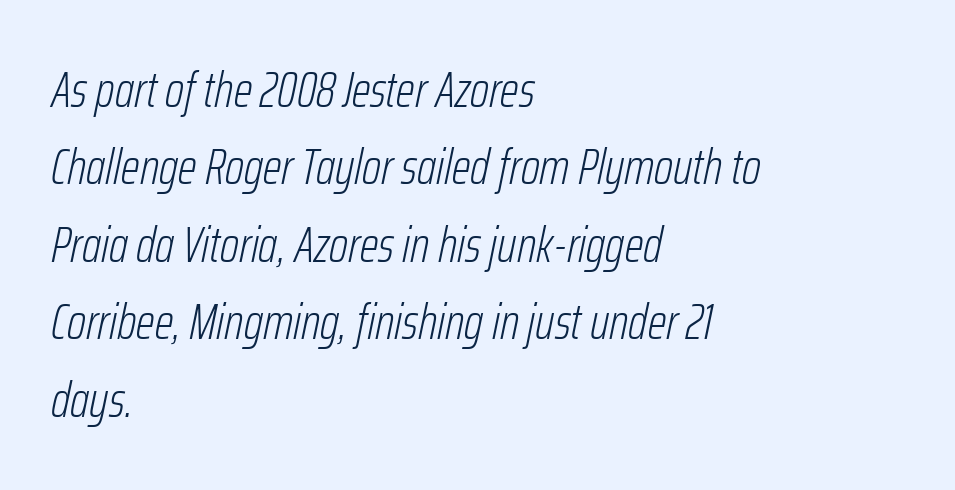
Tall strokes in this sample are angled rather than plumb. A light-to-regular cut is what we see here. The block of text has a typical density, with ordinary space between rows. Every row of glyphs begins at an identical x-position on the left. Looks like regular typesetting: each glyph gets only the width it needs.
